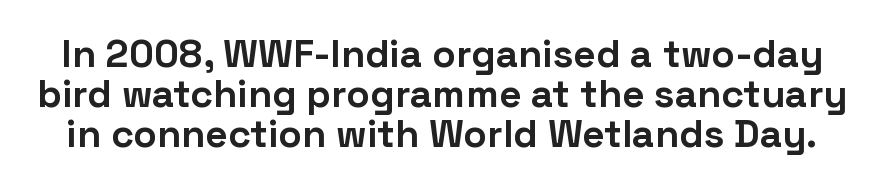
Q: Is the text bold? A: Yes.
Q: Is the text italic (slanted)? A: No, it is upright.
Q: Is the typeface a serif or a sans-serif typeface? A: Sans-serif.
Q: Is the text underlined? A: No.
Q: Is the spacing between letters normal or unusually wide? A: Normal.
Q: Is the spacing between lines tight, normal or loose? A: Tight.
Q: Width (condensed, normal, or wide)? A: Normal.
Q: Stroke contrast? A: Low.
Q: x-height? A: Medium.
Q: Monospaced? A: No.
